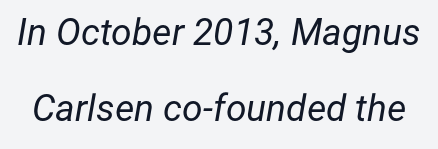
{"italic": "yes", "lean": "right", "slant_degrees": 12, "bold": "no", "weight": "regular", "width": "normal", "stroke_contrast": "low", "x_height": "medium", "monospaced": "no", "underline": "no", "line_spacing": "loose", "line_spacing_ratio": 2.06, "letter_spacing": "normal", "letter_spacing_em": 0.0, "glyph_px": 37}
